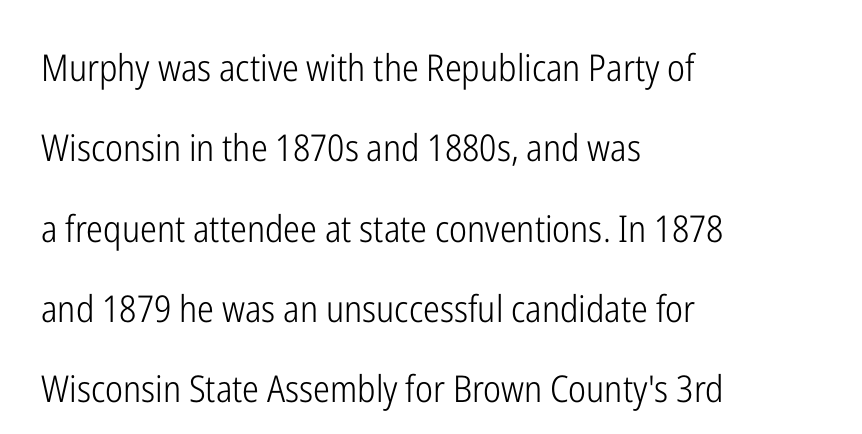
Q: Is the text bold? A: No.
Q: Is the text italic (slanted)? A: No, it is upright.
Q: Is the typeface a serif or a sans-serif typeface? A: Sans-serif.
Q: Is the text underlined? A: No.
Q: How is the paragraph aligned? A: Left-aligned.
Q: Is the spacing between letters normal or unusually wide? A: Normal.
Q: Is the spacing between lines tight, normal or loose? A: Loose.
Q: Width (condensed, normal, or wide)? A: Condensed.
Q: Stroke contrast? A: Low.
Q: x-height? A: Medium.
Q: Monospaced? A: No.
